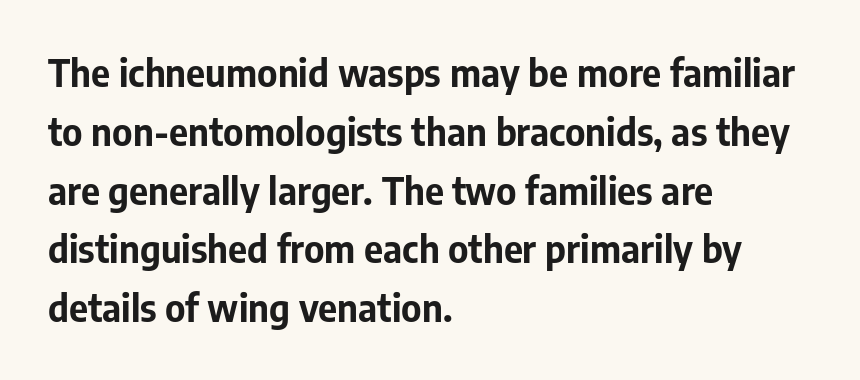
The image shows 37 px bold sans-serif type, upright; set left-aligned, normal line spacing (1.59x), normal letter spacing, not underlined; low stroke contrast and a medium x-height.
